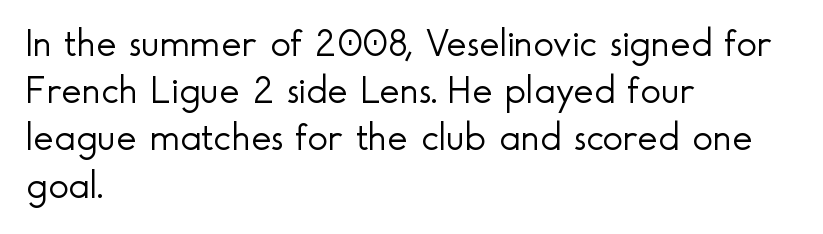
A typesetter would call this proportional, since set widths differ per character. Observe the absence of serifs on each vertical stroke in this sample. The lines are quadded left. Here the glyphs are tracked normally, forming tight word shapes.
